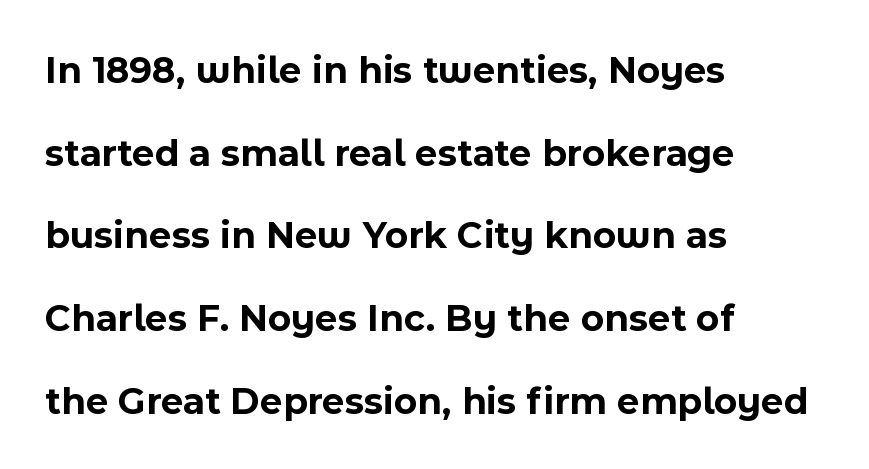
Each letter keeps its own natural width here, so spacing adapts to shape. Type without underlining. Leading: increased. The characters display no serif detailing; their extremities are plain. Compared with typical body copy, the letter spacing here is the same. Alignment: flush left.
